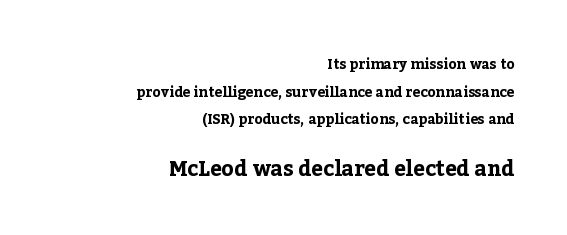
Short note: letters normally spaced. The sample has been set heavy, in full bold. Any mark beneath the type? The region is blank. Horizontal alignment here is rightward, an uncommon choice for prose. The lettering holds an erect, upright posture throughout.
